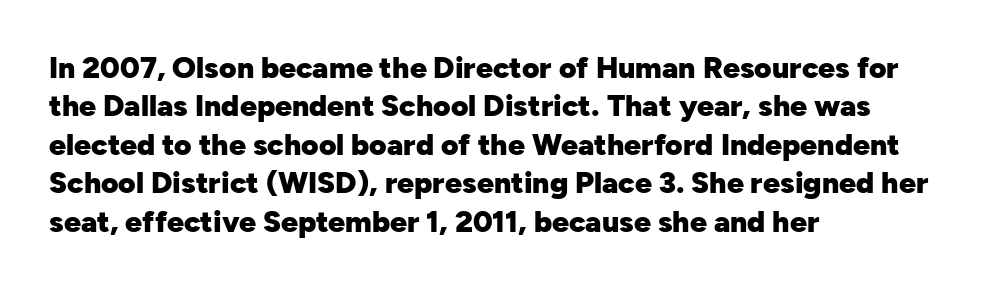
The image shows 30 px heavy sans-serif type, upright; set left-aligned, normal line spacing (1.28x), normal letter spacing, not underlined; low stroke contrast and a medium x-height.
